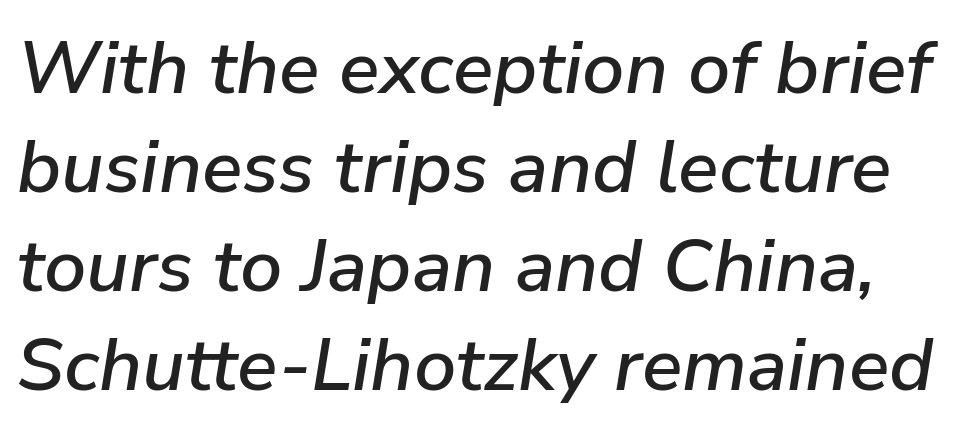
No word sits above an underline. Characters follow at the spacing the type designer built in. The whole block is typeset with a tilt. The face used here is proportionally spaced, like ordinary book or web type. A typesetter would call this leading conventional body-copy spacing.
